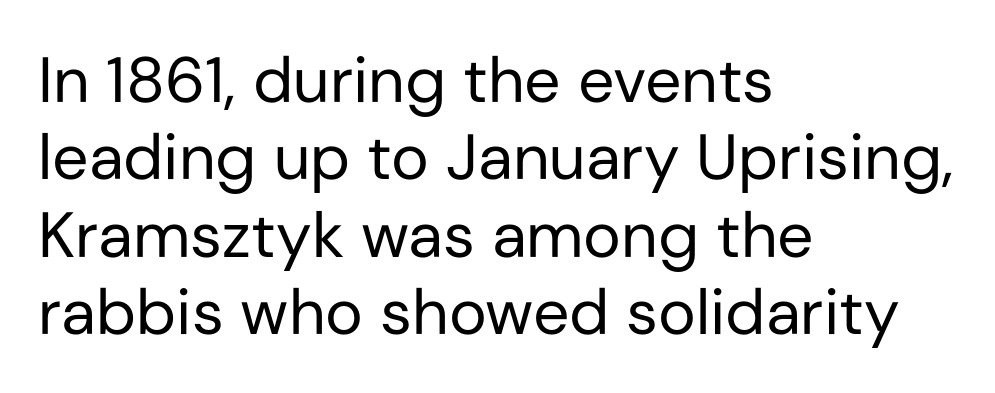
{"serif": "no", "italic": "no", "bold": "no", "weight": "regular", "width": "normal", "stroke_contrast": "low", "x_height": "medium", "monospaced": "no", "underline": "no", "align": "left", "line_spacing_ratio": 1.21, "letter_spacing": "normal", "letter_spacing_em": 0.0, "glyph_px": 64}
